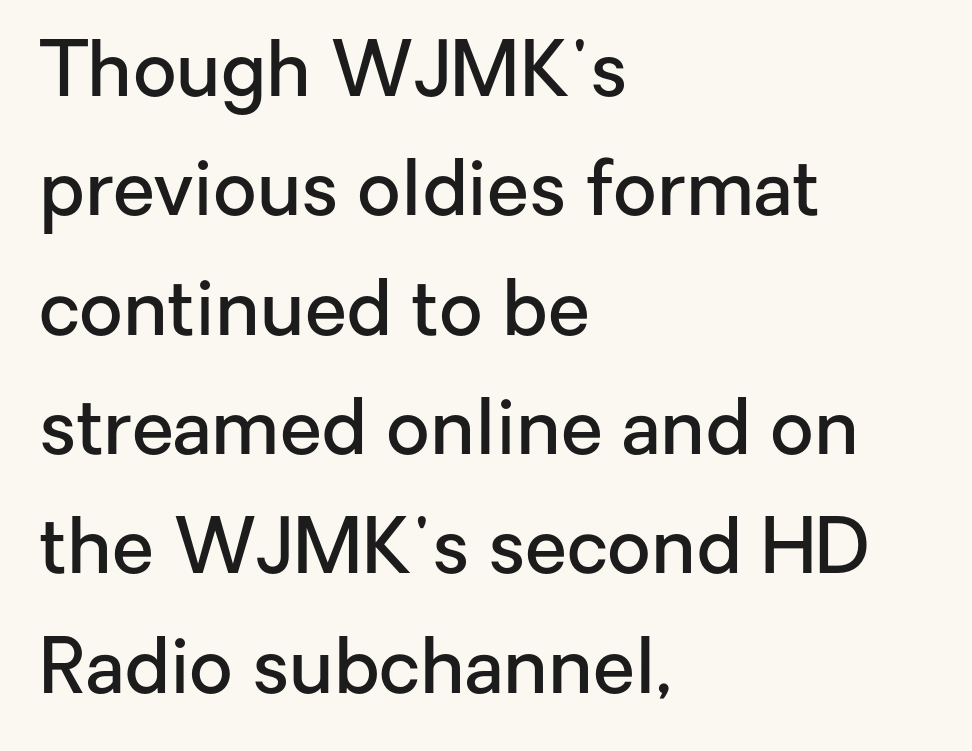
The zone under the glyphs is completely vacant. Typographically, this falls in the sans-serif category. Note the varied advance widths — an 'i' is clearly narrower than an 'm'. Typographic density is moderately raised because the face is semibold.
